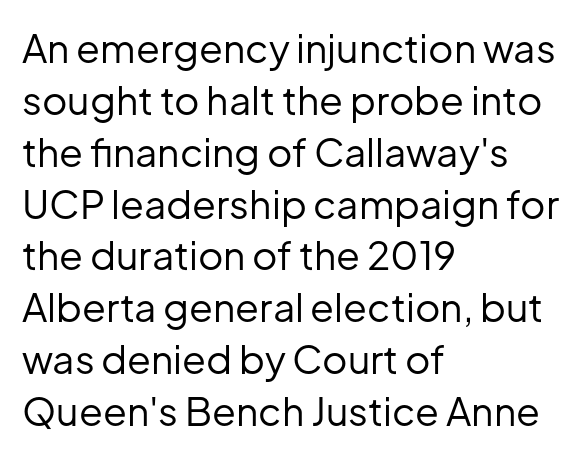
Q: Is the text bold? A: No.
Q: Is the text italic (slanted)? A: No, it is upright.
Q: Is the typeface a serif or a sans-serif typeface? A: Sans-serif.
Q: Is the text underlined? A: No.
Q: How is the paragraph aligned? A: Left-aligned.
Q: Is the spacing between letters normal or unusually wide? A: Normal.
Q: Is the spacing between lines tight, normal or loose? A: Normal.
Q: Width (condensed, normal, or wide)? A: Normal.
Q: Stroke contrast? A: Low.
Q: x-height? A: Medium.
Q: Monospaced? A: No.
